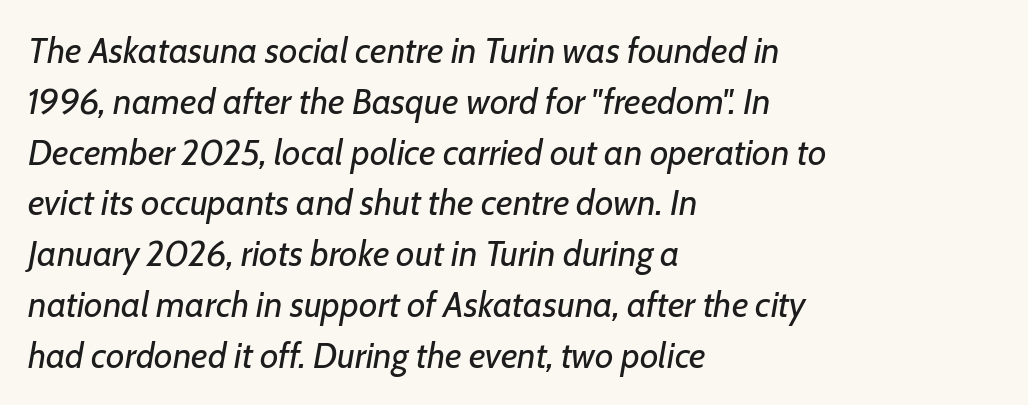
{"italic": "yes", "lean": "right", "slant_degrees": 7, "bold": "no", "weight": "regular", "width": "normal", "stroke_contrast": "low", "x_height": "medium", "monospaced": "no", "underline": "no", "align": "left", "line_spacing": "normal", "line_spacing_ratio": 1.41, "letter_spacing": "normal", "letter_spacing_em": 0.0, "glyph_px": 36}
